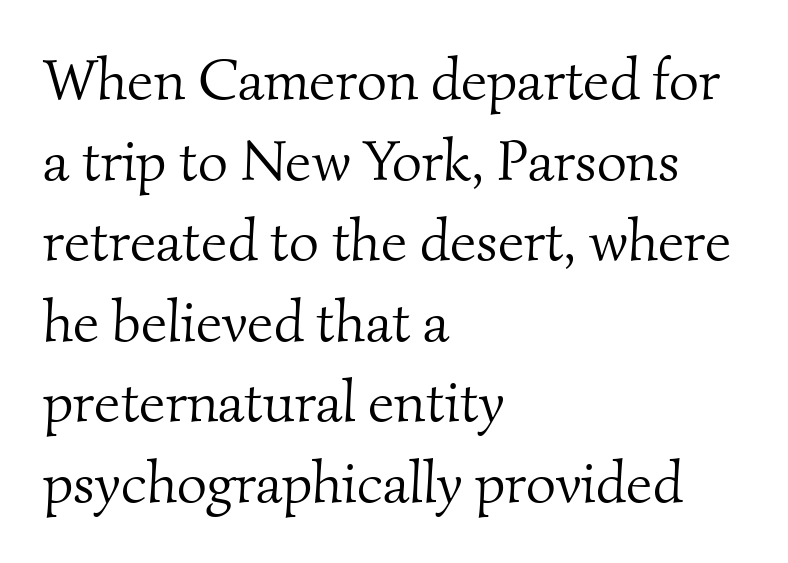
The image shows 58 px light serif type; set left-aligned, normal line spacing (1.39x), normal letter spacing, not underlined; medium stroke contrast and a small x-height.
